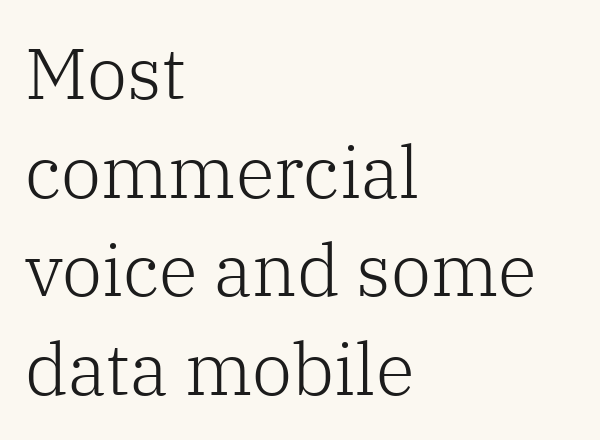
The image shows 72 px light serif type, upright; set left-aligned, normal line spacing (1.37x), normal letter spacing, not underlined; low stroke contrast and a medium x-height.
